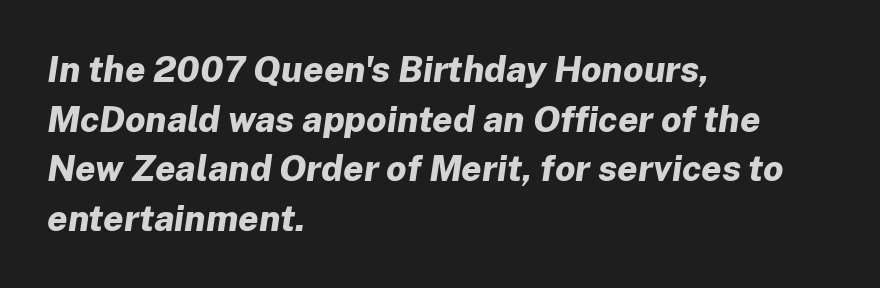
Q: Is the text bold? A: Yes.
Q: Is the text italic (slanted)? A: Yes, it leans right by about 8 degrees.
Q: Is the text underlined? A: No.
Q: How is the paragraph aligned? A: Left-aligned.
Q: Is the spacing between letters normal or unusually wide? A: Normal.
Q: Is the spacing between lines tight, normal or loose? A: Normal.
Q: Width (condensed, normal, or wide)? A: Normal.
Q: Stroke contrast? A: Low.
Q: x-height? A: Medium.
Q: Monospaced? A: No.
